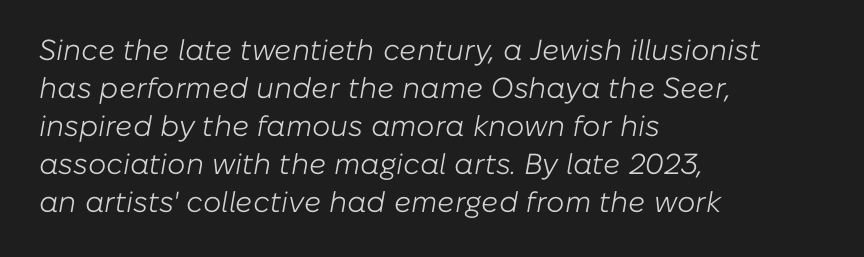
The image shows 29 px light type, italic (leaning right); set left-aligned, normal line spacing (1.31x), normal letter spacing, not underlined; low stroke contrast and a medium x-height.
